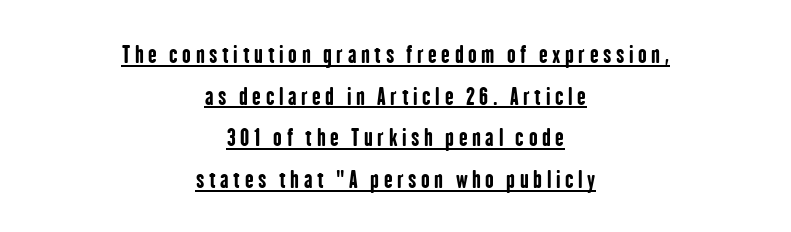
Q: Is the text bold? A: Yes.
Q: Is the text italic (slanted)? A: No, it is upright.
Q: Is the text underlined? A: Yes.
Q: How is the paragraph aligned? A: Centered.
Q: Is the spacing between letters normal or unusually wide? A: Unusually wide.
